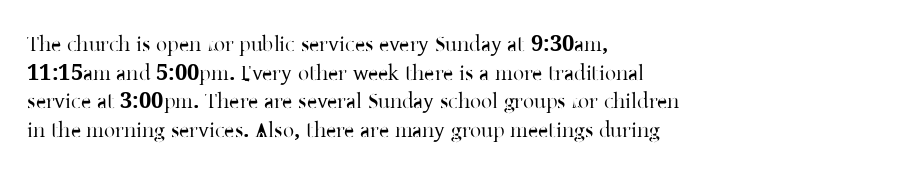
{"italic": "no", "underline": "no", "align": "left", "line_spacing": "normal", "line_spacing_ratio": 1.3, "letter_spacing": "normal", "letter_spacing_em": 0.0, "glyph_px": 22}
